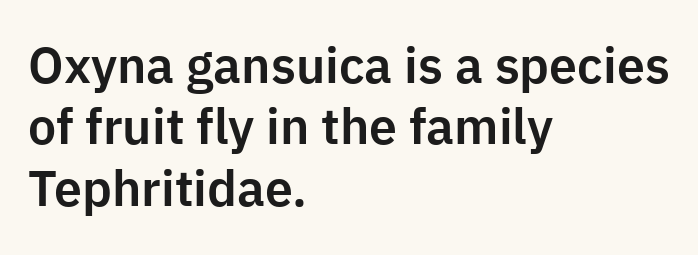
The passage shown is typeset with a sans-serif family. Letters rest on an invisible, unmarked baseline. Caption: standard tracking, unaltered. The rendering uses natural spacing where letterforms have individual widths. Casual observation: everything's shoved over to the left.
